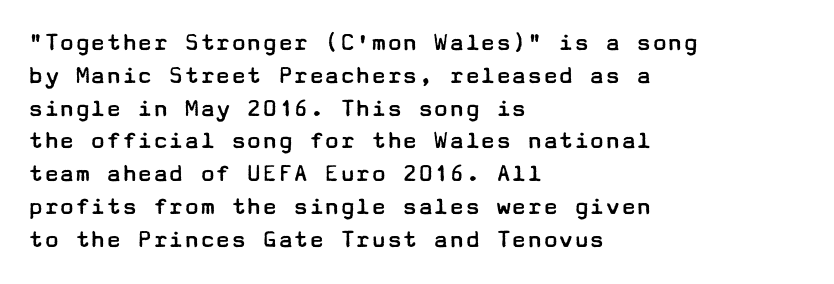
The image shows 26 px text type, upright; set left-aligned, normal line spacing (1.26x), normal letter spacing, not underlined.
